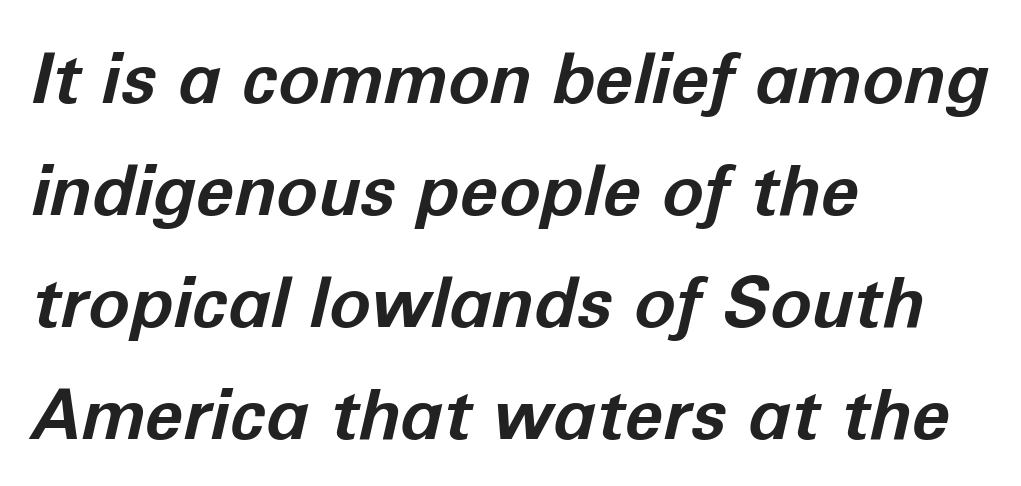
The image shows 70 px bold type, italic (leaning right); set left-aligned, normal line spacing (1.6x), normal letter spacing, not underlined; low stroke contrast and a medium x-height.
